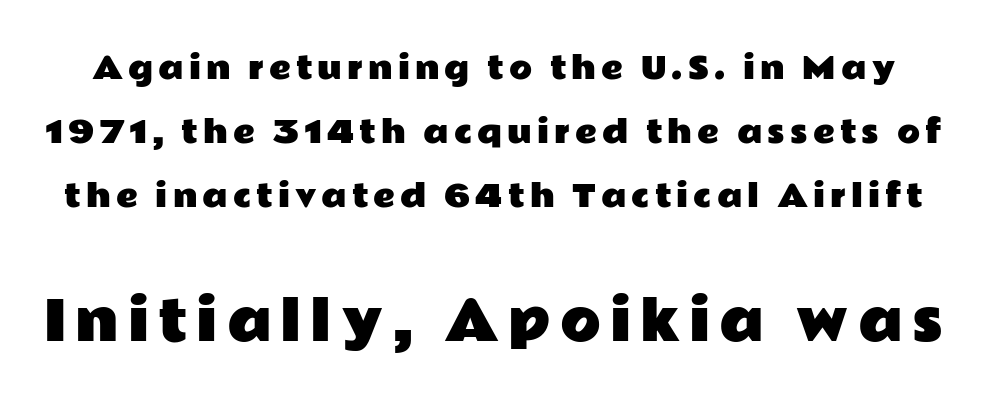
{"serif": "no", "italic": "no", "width": "wide", "stroke_contrast": "low", "x_height": "medium", "monospaced": "no", "underline": "no", "line_spacing": "loose", "line_spacing_ratio": 2.13, "larger_block": "second", "size_ratio": 1.77, "glyph_px": 53}
